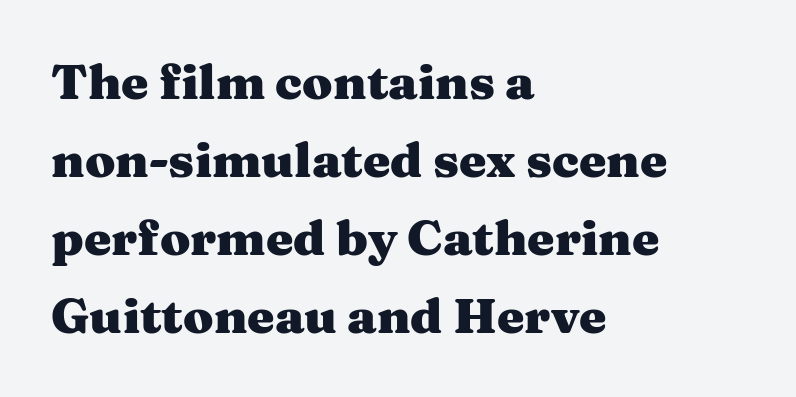
Vertical spacing — default. What weight is shown? A full bold with thick strokes. Little horizontal feet cap the strokes, marking this as serif type. A clean baseline with only descenders dipping below it. Line beginnings align vertically; line endings do not.
